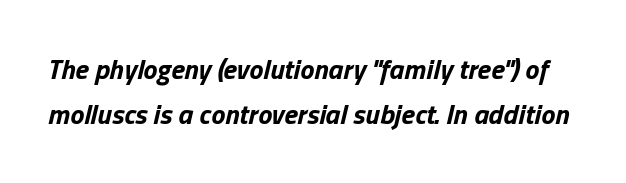
The image shows 28 px bold type, italic (leaning right); set normal line spacing (1.61x), normal letter spacing, not underlined; low stroke contrast and a medium x-height.
